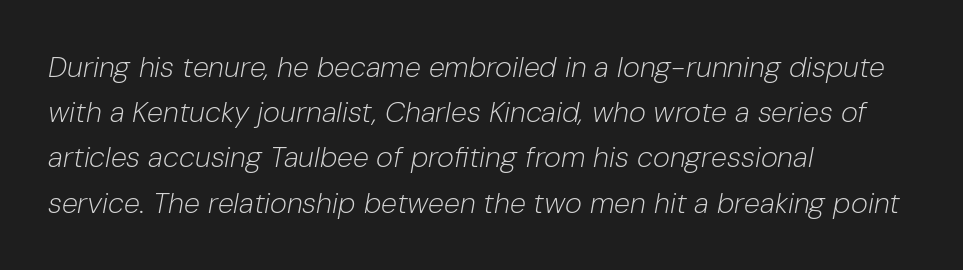
The image shows 29 px light type, italic (leaning right); set left-aligned, normal line spacing (1.56x), normal letter spacing, not underlined; low stroke contrast and a medium x-height.
